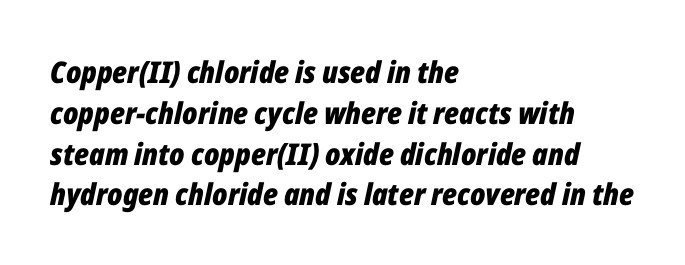
Q: Is the text bold? A: Yes.
Q: Is the text italic (slanted)? A: Yes, it leans right by about 12 degrees.
Q: Is the text underlined? A: No.
Q: How is the paragraph aligned? A: Left-aligned.
Q: Is the spacing between letters normal or unusually wide? A: Normal.
Q: Is the spacing between lines tight, normal or loose? A: Normal.
Q: Width (condensed, normal, or wide)? A: Condensed.
Q: Stroke contrast? A: Low.
Q: x-height? A: Medium.
Q: Monospaced? A: No.
